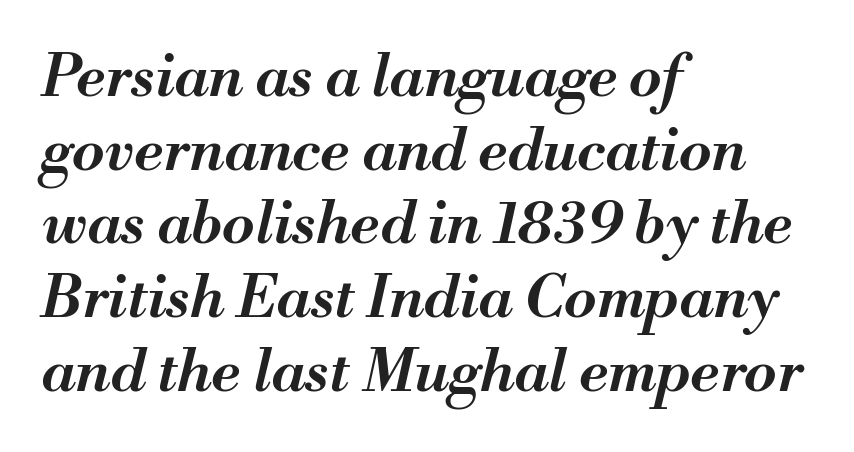
The glyphs look as if they've been sheared to an angle. Does the weight exceed regular? Yes, but only to semibold. Compared with typical body copy, the letter spacing here is the same. Does the copy run flush right? No — it runs flush left. The space between consecutive lines is moderate. The gap between lines stays unmarked.
